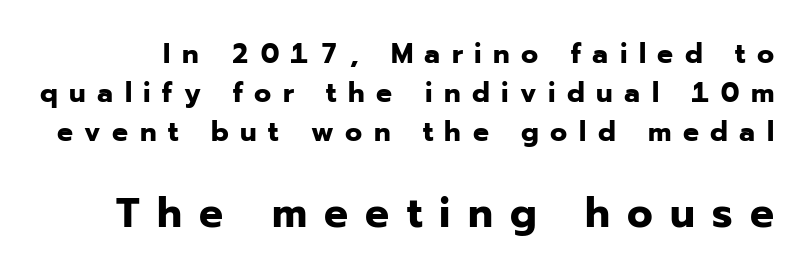
Spacing between characters has been opened up far beyond the box default. The letters advance in unequal steps, a hallmark of proportional type. This is the regular roman posture of the typeface. The emphasis by scale lands on block number two, below.
